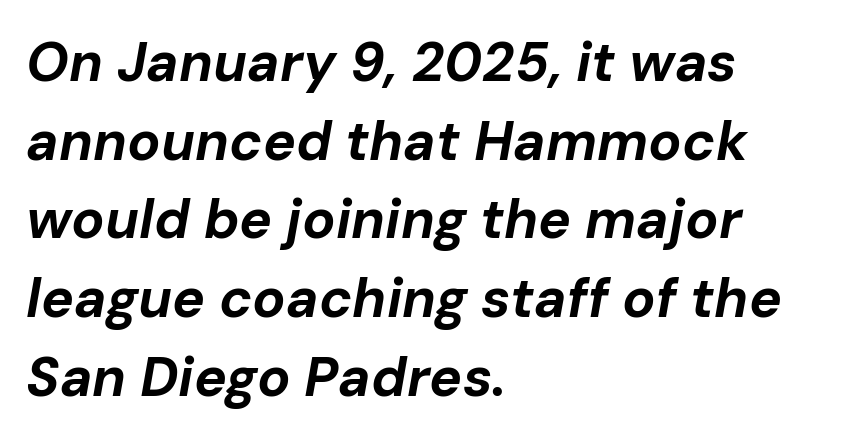
The image shows 55 px bold type, italic (leaning right); set left-aligned, normal line spacing (1.43x), normal letter spacing, not underlined; low stroke contrast and a medium x-height.
